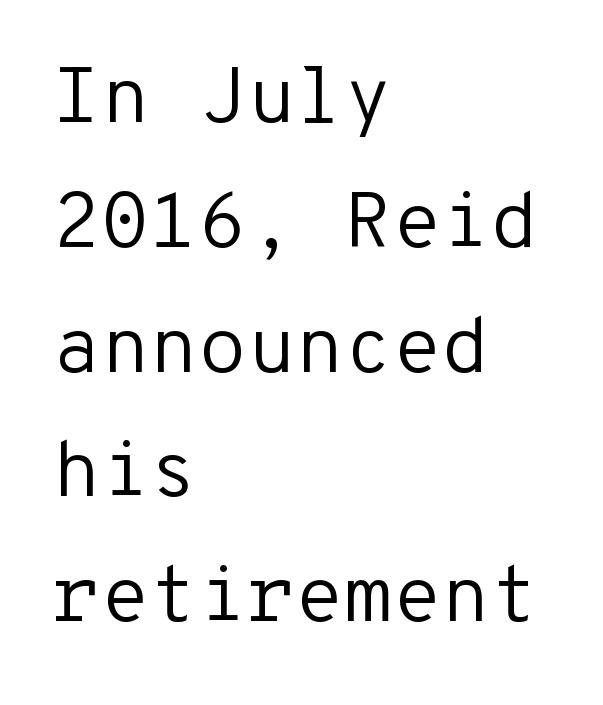
The image shows 79 px regular-weight sans-serif type, upright, monospaced; set left-aligned, normal line spacing (1.58x), normal letter spacing, not underlined; low stroke contrast and a medium x-height.
